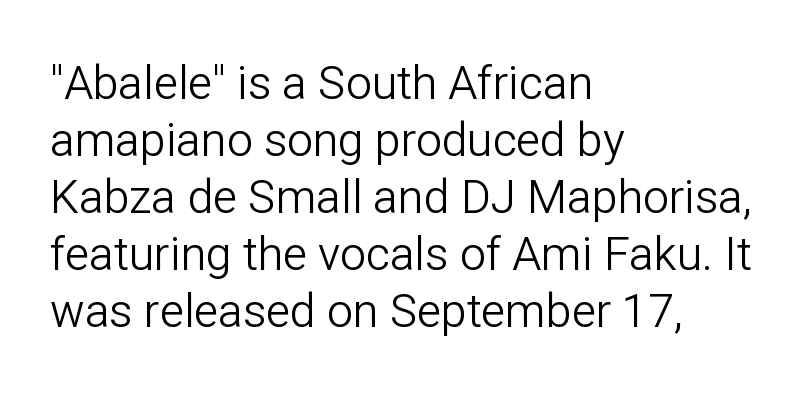
Has an underline been added? It has not. The paragraph has a hard left edge and a soft right edge. Each letter's strokes conclude bluntly, with no projecting serifs. This sample uses an upright cut, with every glyph sitting square on the baseline.
